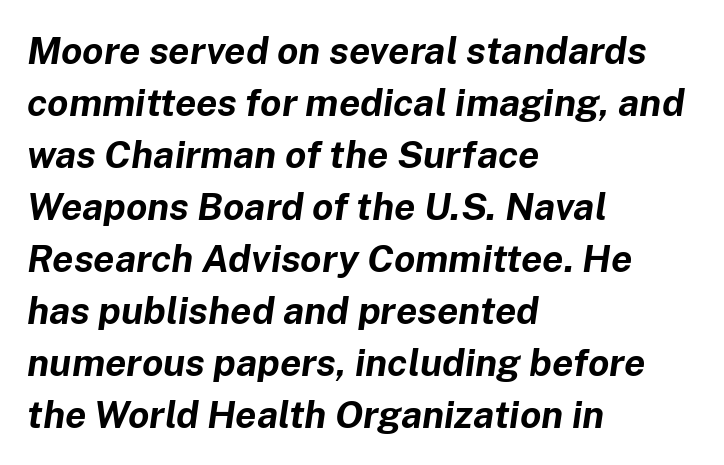
The image shows 38 px bold type, italic (leaning right); set left-aligned, normal line spacing (1.37x), normal letter spacing, not underlined; low stroke contrast and a medium x-height.
